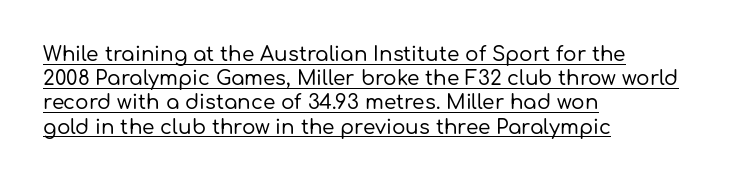
Q: Is the text italic (slanted)? A: No, it is upright.
Q: Is the text underlined? A: Yes.
Q: How is the paragraph aligned? A: Left-aligned.
Q: Is the spacing between letters normal or unusually wide? A: Normal.
